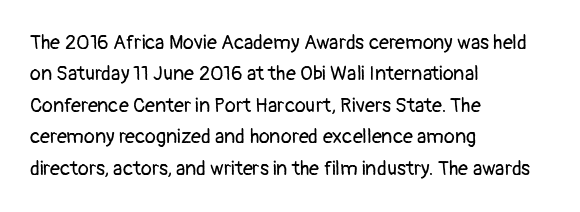
Line spacing here is normal. A typesetter would mark this as roman, not italic. The specimen omits any rule beneath the text block's lines. The rag falls on the right side of this text block. The characters are drawn with everyday or finer stroke widths.
